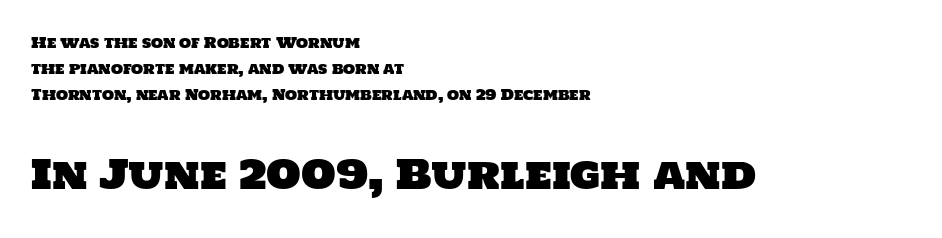
The image shows 40 px sans-serif type; set left-aligned, line spacing 1.85x, normal letter spacing, not underlined; the second (bottom) block is 2.86x larger; low stroke contrast and a large x-height.
